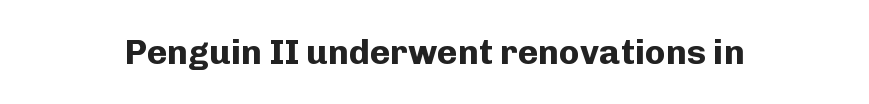
The image shows 35 px bold sans-serif type, upright; set normal letter spacing, not underlined; low stroke contrast and a medium x-height.
